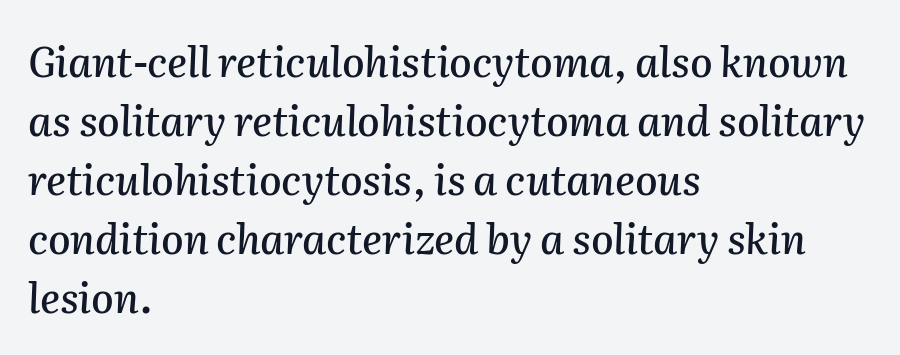
This rendering uses left alignment, leaving the right contour irregular. A typesetter would call this proportional, since set widths differ per character. The foot of each line stays bare and open. The line-height multiplier appears to be the usual default. You could call the tracking neutral — neither tight nor loose.
